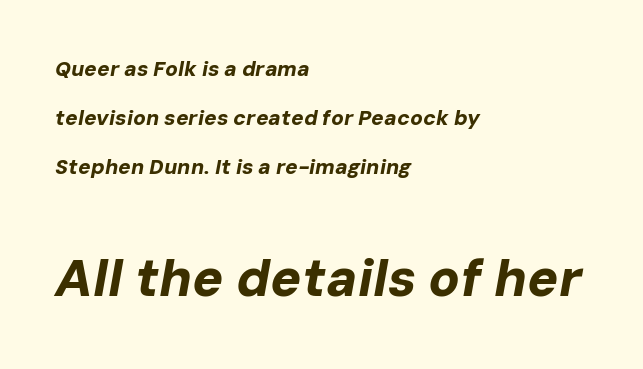
Q: Is the text bold? A: Yes.
Q: Is the text italic (slanted)? A: Yes, it leans right by about 10 degrees.
Q: Is the text underlined? A: No.
Q: How is the paragraph aligned? A: Left-aligned.
Q: Is the spacing between letters normal or unusually wide? A: Normal.
Q: Is the spacing between lines tight, normal or loose? A: Loose.
Q: Which block of text is set in a larger size, the first (top) or the second (bottom)? A: The second (bottom) one.
Q: Width (condensed, normal, or wide)? A: Normal.
Q: Stroke contrast? A: Low.
Q: x-height? A: Medium.
Q: Monospaced? A: No.
